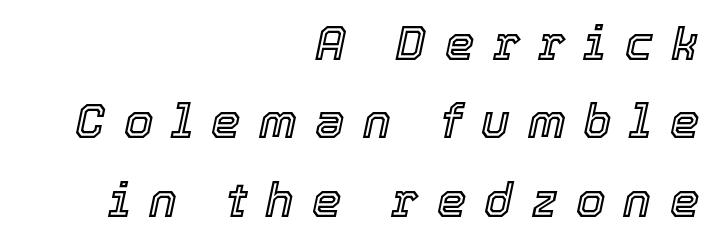
{"italic": "yes", "lean": "right", "slant_degrees": 12, "width": "normal", "x_height": "medium", "monospaced": "no", "underline": "no", "align": "right", "line_spacing": "normal", "line_spacing_ratio": 1.67, "letter_spacing": "wide", "letter_spacing_em": 0.39, "glyph_px": 47}
